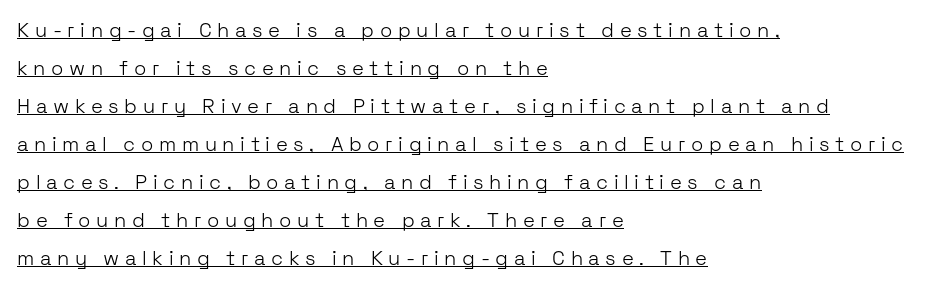
Q: Is the text bold? A: No.
Q: Is the text italic (slanted)? A: No, it is upright.
Q: Is the text underlined? A: Yes.
Q: How is the paragraph aligned? A: Left-aligned.
Q: Is the spacing between letters normal or unusually wide? A: Unusually wide.
Q: Is the spacing between lines tight, normal or loose? A: Loose.
